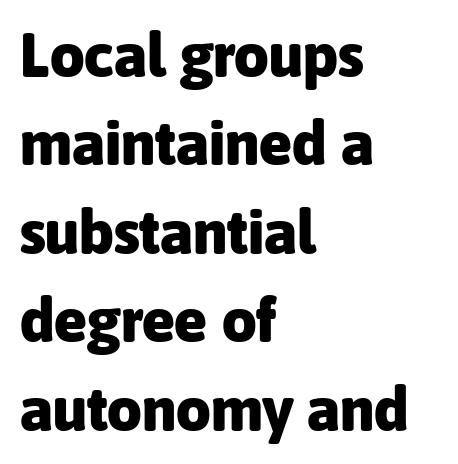
The image shows 61 px heavy sans-serif type, upright; set left-aligned, normal line spacing (1.45x), normal letter spacing, not underlined; low stroke contrast and a medium x-height.
